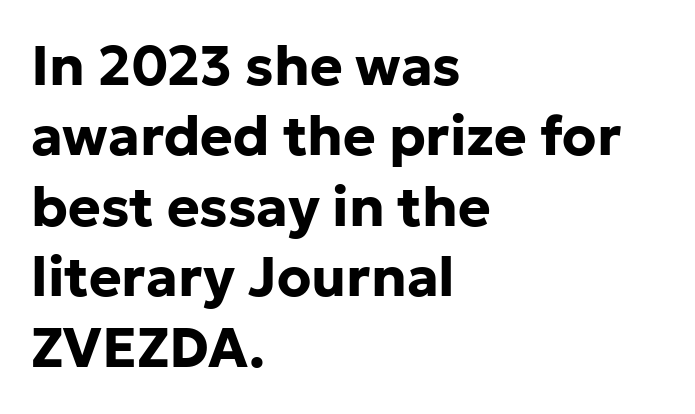
{"serif": "no", "italic": "no", "bold": "yes", "weight": "bold", "width": "normal", "stroke_contrast": "low", "x_height": "medium", "monospaced": "no", "underline": "no", "align": "left", "line_spacing": "normal", "line_spacing_ratio": 1.28, "letter_spacing": "normal", "letter_spacing_em": 0.0, "glyph_px": 55}
